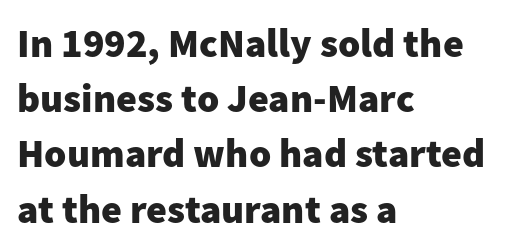
The image shows 40 px heavy sans-serif type, upright; set left-aligned, normal line spacing (1.38x), normal letter spacing, not underlined; low stroke contrast and a medium x-height.
